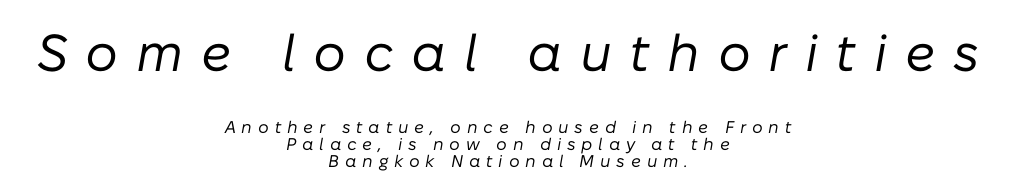
The image shows 52 px regular-weight type, italic (leaning right); set centered, tight line spacing (0.99x), unusually wide letter spacing (+0.34 em), not underlined; the first (top) block is 3.06x larger; low stroke contrast and a medium x-height.
